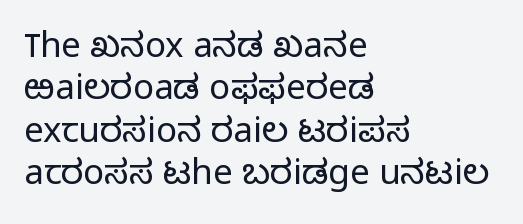
The image shows 35 px light sans-serif type, upright; set left-aligned, line spacing 1.21x, normal letter spacing, not underlined; low stroke contrast and a medium x-height.
